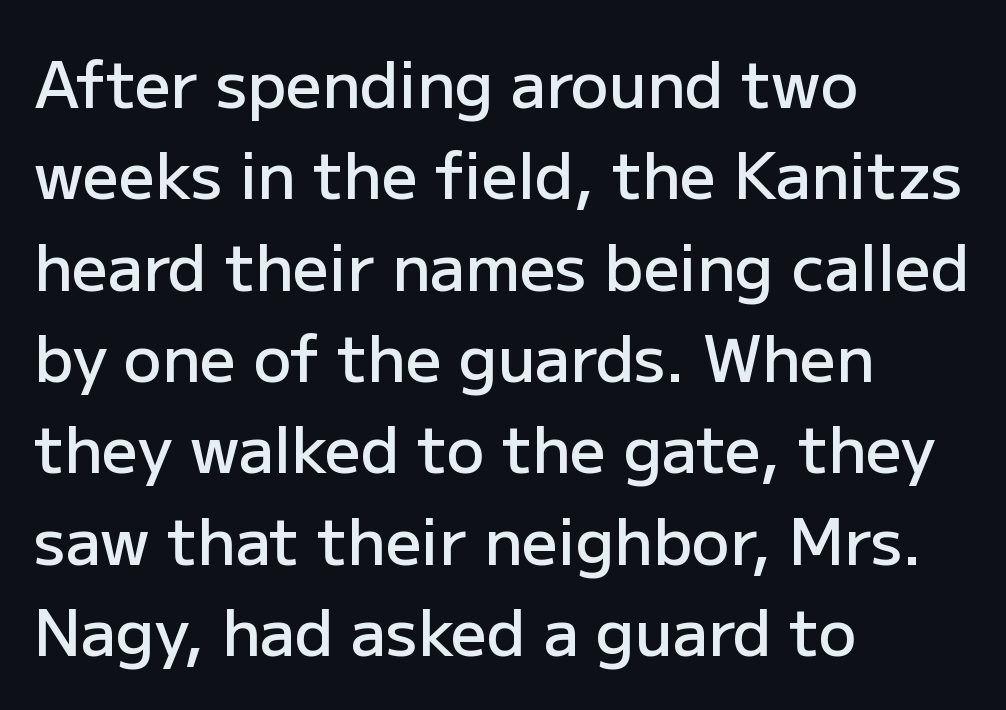
The image shows 63 px semibold sans-serif type, upright; set left-aligned, normal line spacing (1.45x), normal letter spacing, not underlined; low stroke contrast and a medium x-height.
